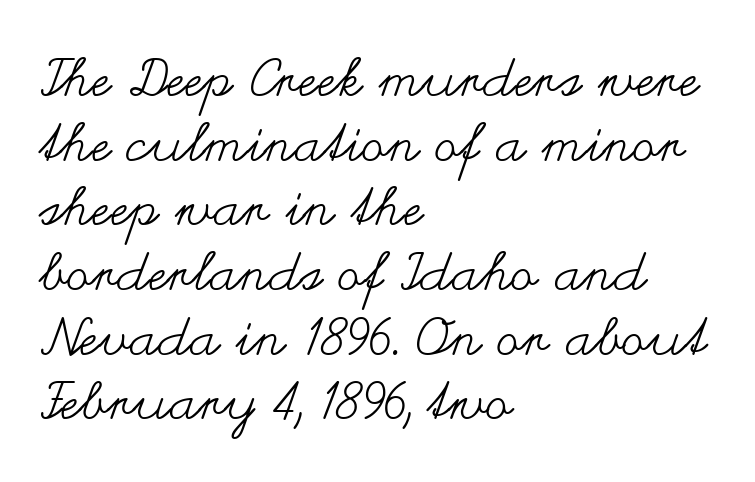
Looks like regular typesetting: each glyph gets only the width it needs. The passage shown is not underscored anywhere. Vertical stems look standard width or narrower in stroke. Reading down the block, your eye returns to a fixed left position each line. In terms of letterspacing, this is plain default setting.
